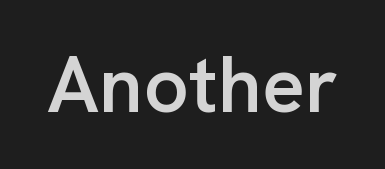
The letters are semibold — heavier than regular but short of a full bold. Posture: upright roman. Proportional: the letters do not fall into vertical columns. Inter-character spacing is left at the font's built-in metrics.
